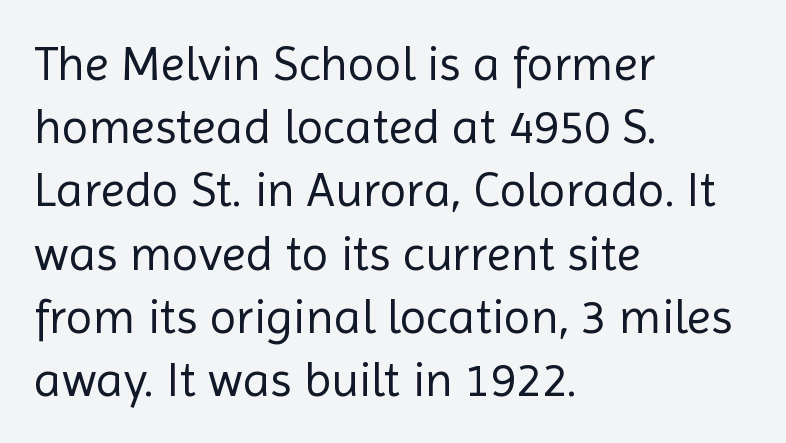
Check where the strokes stop: nothing finishes them off — pure sans. Underline: absent. This is the regular roman posture of the typeface. Here the designer chose a conventional face with non-uniform glyph widths.
